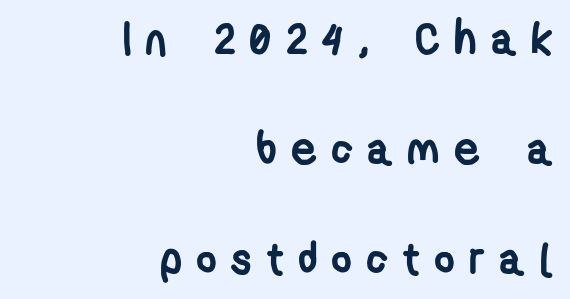
Q: Is the text bold? A: Yes.
Q: Is the typeface a serif or a sans-serif typeface? A: Sans-serif.
Q: Is the text underlined? A: No.
Q: How is the paragraph aligned? A: Right-aligned.
Q: Is the spacing between letters normal or unusually wide? A: Unusually wide.
Q: Is the spacing between lines tight, normal or loose? A: Loose.
Q: Width (condensed, normal, or wide)? A: Condensed.
Q: Stroke contrast? A: Low.
Q: x-height? A: Medium.
Q: Monospaced? A: No.
